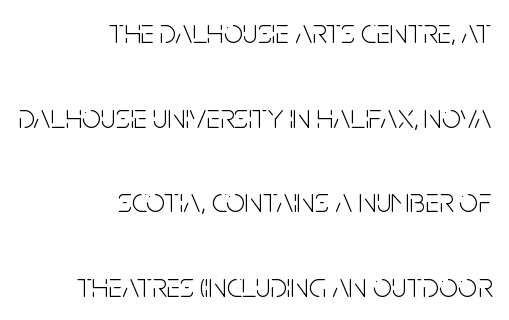
Q: Is the text bold? A: No.
Q: Is the text italic (slanted)? A: No, it is upright.
Q: Is the typeface a serif or a sans-serif typeface? A: Sans-serif.
Q: Is the text underlined? A: No.
Q: How is the paragraph aligned? A: Right-aligned.
Q: Is the spacing between letters normal or unusually wide? A: Normal.
Q: Is the spacing between lines tight, normal or loose? A: Loose.
Q: Width (condensed, normal, or wide)? A: Condensed.
Q: Stroke contrast? A: Low.
Q: x-height? A: Large.
Q: Monospaced? A: No.
